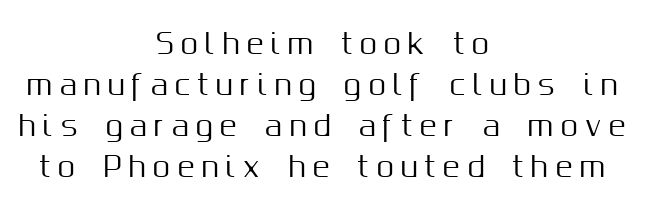
Is the block centered? Yes — each line is placed symmetrically about the middle. These lines are rendered in a variable-pitch font. The zone under the glyphs is completely vacant. What stands out about the letter spacing? Its width — letters are far apart.
